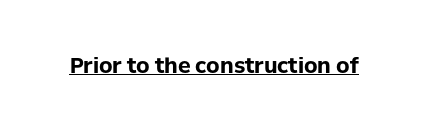
{"italic": "no", "bold": "yes", "underline": "yes", "letter_spacing": "normal", "letter_spacing_em": 0.0, "glyph_px": 21}
